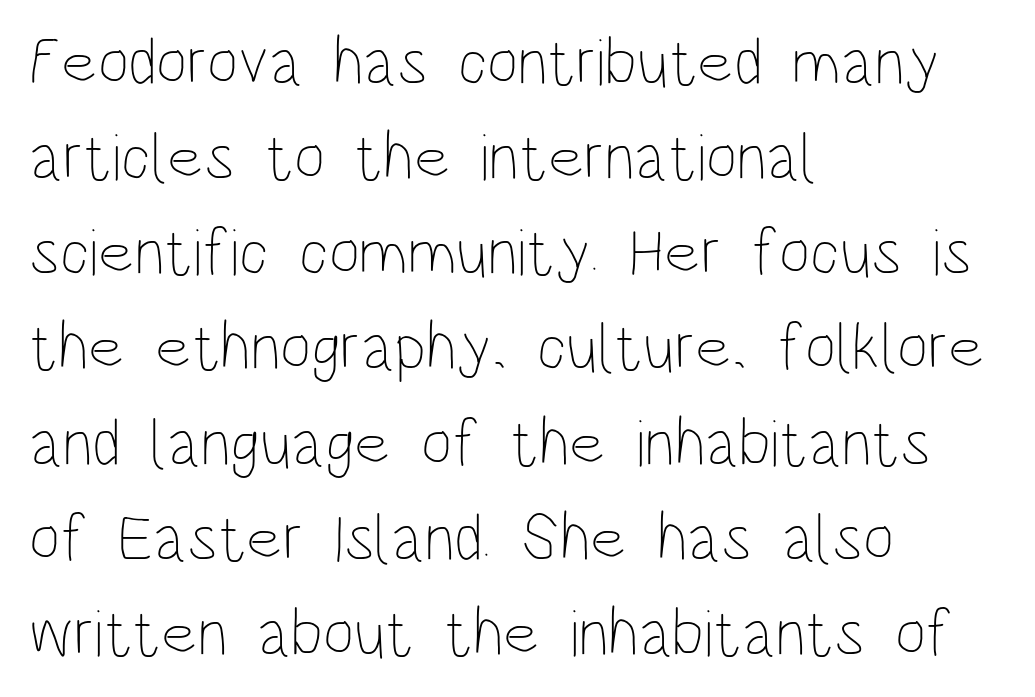
{"italic": "no", "bold": "no", "weight": "thin", "width": "condensed", "stroke_contrast": "low", "x_height": "large", "monospaced": "no", "underline": "no", "align": "left", "line_spacing": "normal", "line_spacing_ratio": 1.42, "letter_spacing": "normal", "letter_spacing_em": 0.0, "glyph_px": 67}
